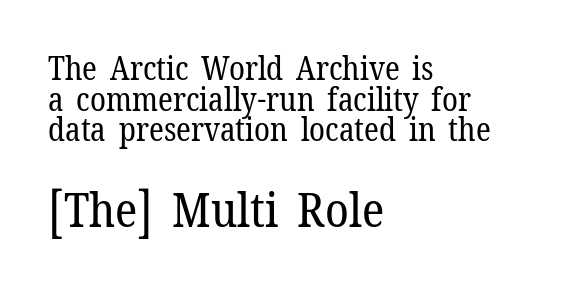
{"serif": "yes", "italic": "no", "bold": "no", "weight": "regular", "width": "normal", "stroke_contrast": "low", "x_height": "medium", "monospaced": "no", "underline": "no", "align": "left", "line_spacing": "tight", "line_spacing_ratio": 0.96, "letter_spacing": "normal", "letter_spacing_em": 0.0, "larger_block": "second", "size_ratio": 1.5, "glyph_px": 48}
